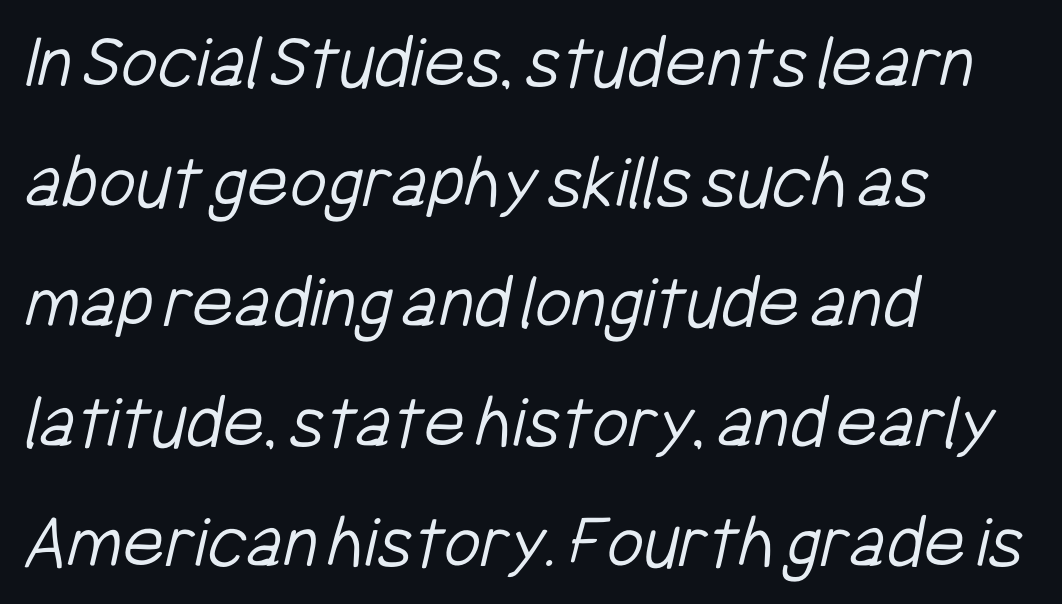
The strokes carry an ordinary text weight at most. Each new line begins a customary step beneath the previous one. Letter spacing: default. What kind of face is this? One without serifs — a sans. A bare baseline throughout the passage. Looks like regular typesetting: each glyph gets only the width it needs.
